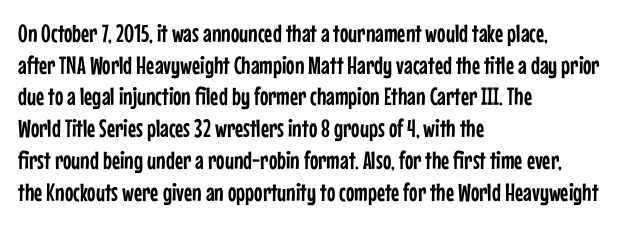
The image shows 25 px text type, upright; set left-aligned, normal line spacing (1.27x), normal letter spacing, not underlined.
